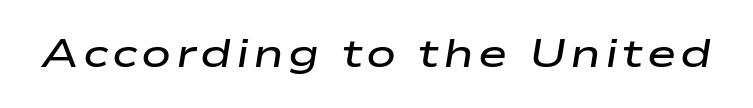
{"italic": "yes", "lean": "right", "slant_degrees": 9, "bold": "semi", "weight": "semibold", "width": "wide", "stroke_contrast": "low", "x_height": "medium", "monospaced": "no", "underline": "no", "glyph_px": 40}
